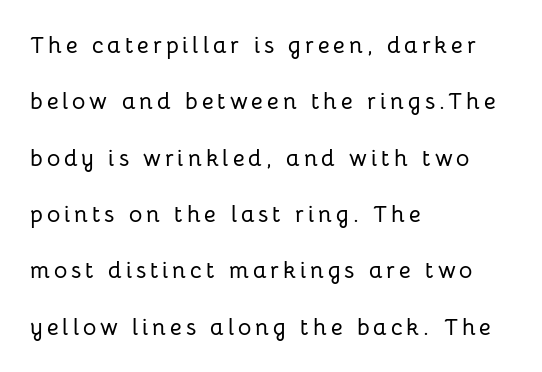
Q: Is the text italic (slanted)? A: No, it is upright.
Q: Is the text underlined? A: No.
Q: How is the paragraph aligned? A: Left-aligned.
Q: Is the spacing between lines tight, normal or loose? A: Loose.
